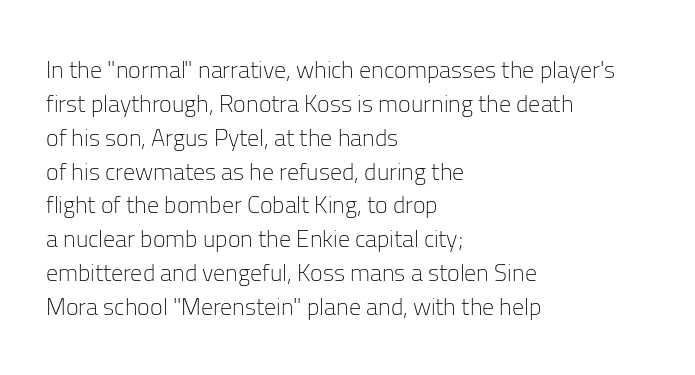
The image shows 24 px text type, upright; set left-aligned, normal line spacing (1.41x), normal letter spacing, not underlined.
